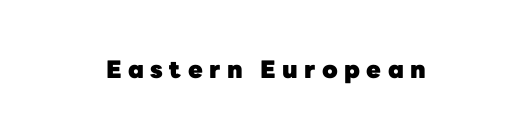
{"italic": "no", "bold": "yes", "underline": "no", "align": "center", "letter_spacing": "wide", "letter_spacing_em": 0.27, "glyph_px": 24}
